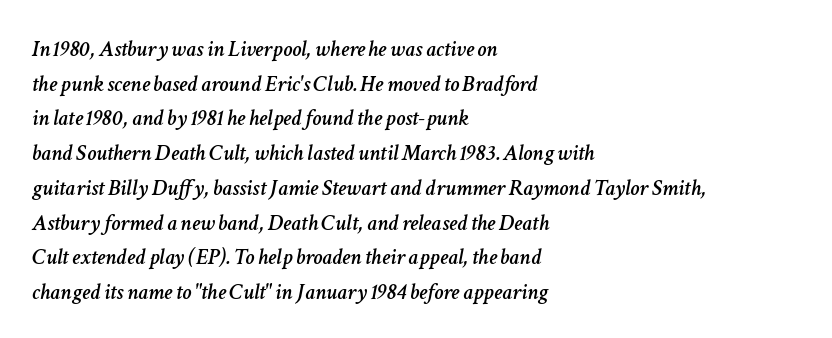
Q: Is the text italic (slanted)? A: Yes, it leans right by about 11 degrees.
Q: Is the text underlined? A: No.
Q: How is the paragraph aligned? A: Left-aligned.
Q: Is the spacing between letters normal or unusually wide? A: Normal.
Q: Is the spacing between lines tight, normal or loose? A: Normal.
